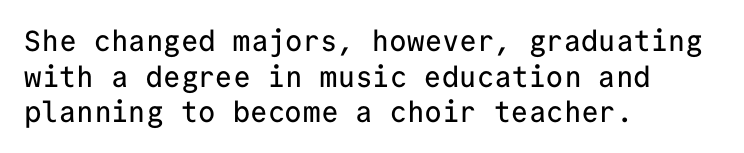
The image shows 29 px sans-serif type, upright, monospaced; set left-aligned, line spacing 1.23x, normal letter spacing, not underlined; low stroke contrast and a medium x-height.
